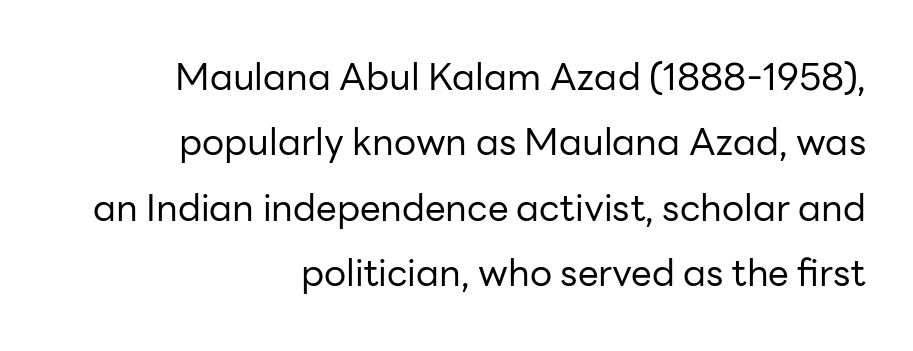
These lines are composed in type without serifs. Stems here are at most as thick as an everyday book face. Casual observation: everything's shoved over to the right. Every stem runs plumb, perpendicular to the baseline. The space directly below the letters is spotless.
